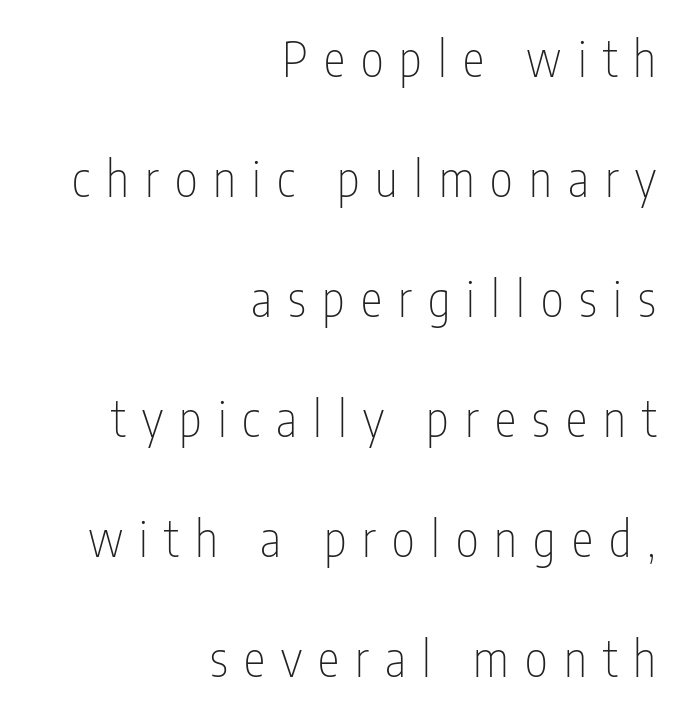
Each letter keeps its own natural width here, so spacing adapts to shape. This is sans-serif lettering, the kind often seen on screens and signage. On a weight scale, this lands at 450 or below. The block of text is sparse from top to bottom, with ample space between rows.
